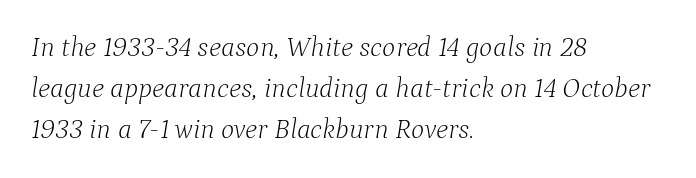
{"serif": "yes", "italic": "yes", "lean": "right", "slant_degrees": 9, "bold": "no", "weight": "light", "width": "normal", "stroke_contrast": "low", "x_height": "medium", "monospaced": "no", "underline": "no", "align": "left", "line_spacing": "normal", "line_spacing_ratio": 1.47, "letter_spacing": "normal", "letter_spacing_em": 0.0, "glyph_px": 28}
